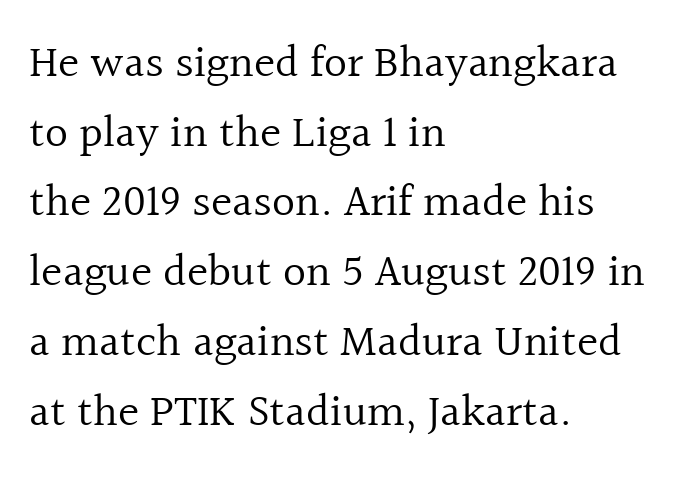
The cut favours lightness, reaching ordinary text weight at its darkest. This sample has the flowing, uneven cadence of proportional lettering. Does the leading feel generous? No, just average. Short and long lines alike share a common starting point at left.
